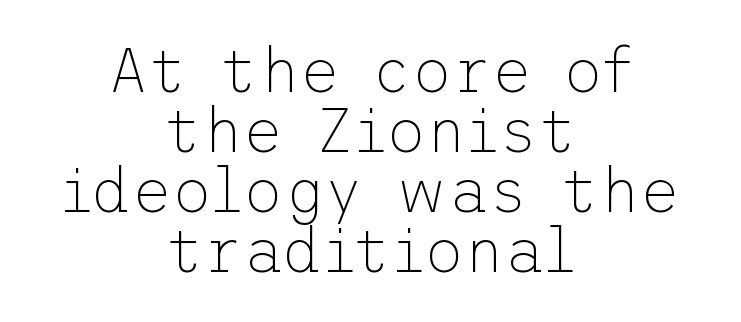
The letters stand upright; this is a roman face. The typesetting does not lean heavy: it is not bold. Between one letter and the next there's only the usual sliver of space. The designer dialed line spacing down below the default.
